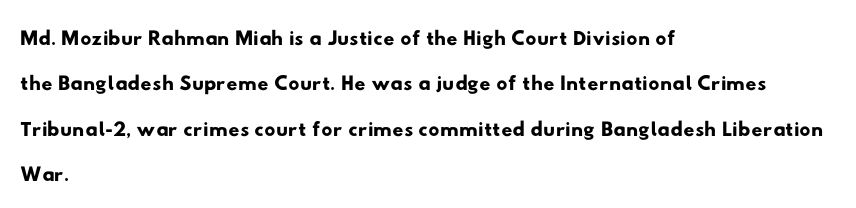
{"serif": "no", "width": "wide", "stroke_contrast": "low", "x_height": "small", "monospaced": "no", "underline": "no", "align": "left", "line_spacing": "normal", "line_spacing_ratio": 1.46, "letter_spacing": "normal", "letter_spacing_em": 0.0, "glyph_px": 31}
